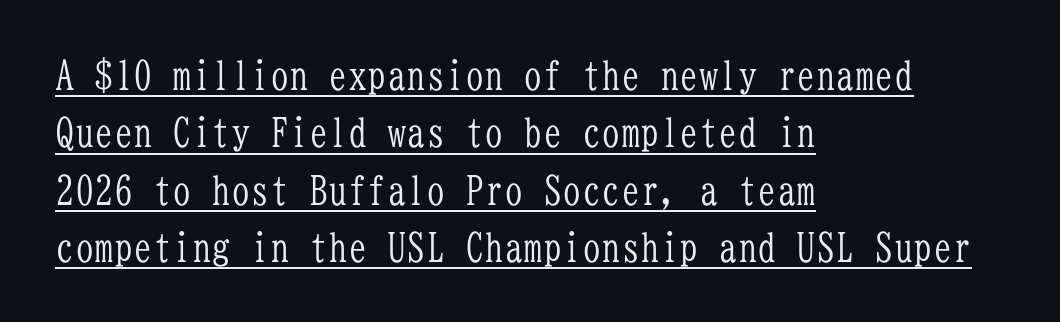
The image shows 39 px light, condensed serif type, upright, monospaced; set left-aligned, normal line spacing (1.47x), normal letter spacing, underlined; low stroke contrast and a medium x-height.
